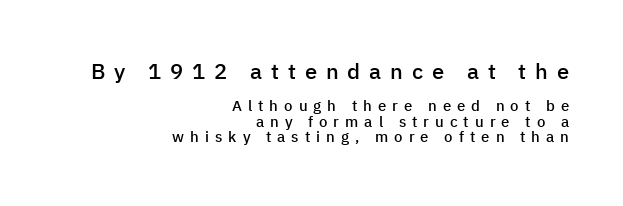
{"italic": "no", "bold": "semi", "underline": "no", "align": "right", "line_spacing": "tight", "line_spacing_ratio": 1.03, "letter_spacing": "wide", "letter_spacing_em": 0.4, "larger_block": "first", "size_ratio": 1.47, "glyph_px": 22}
